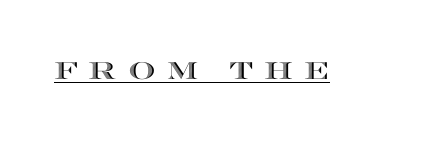
The image shows 24 px text type, upright; set unusually wide letter spacing (+0.47 em), underlined.
